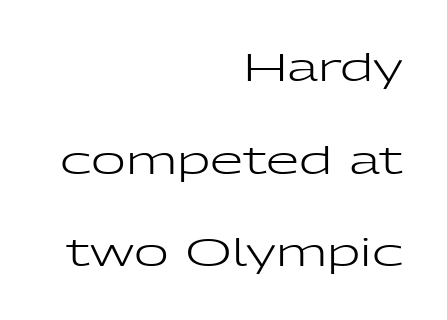
Letters have the restrained weight of plain body copy at most. Layout note: lines flush right. Stroke terminals: plain, sans-serif. The face used here is rendered with its standard letterfit. Lines of text with bare space underneath.
